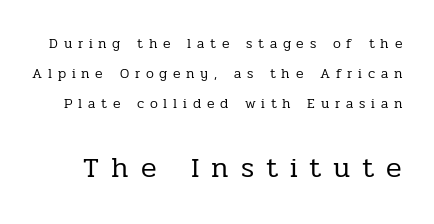
The image shows 29 px regular-weight serif type, upright; set loose line spacing (2.15x), unusually wide letter spacing (+0.41 em), not underlined; the second (bottom) block is 2.07x larger; low stroke contrast and a medium x-height.
